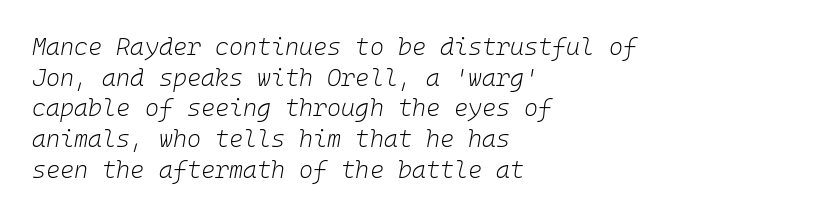
Q: Is the text bold? A: No.
Q: Is the text italic (slanted)? A: Yes, it leans right by about 10 degrees.
Q: Is the text underlined? A: No.
Q: How is the paragraph aligned? A: Left-aligned.
Q: Is the spacing between letters normal or unusually wide? A: Normal.
Q: Is the spacing between lines tight, normal or loose? A: Normal.
